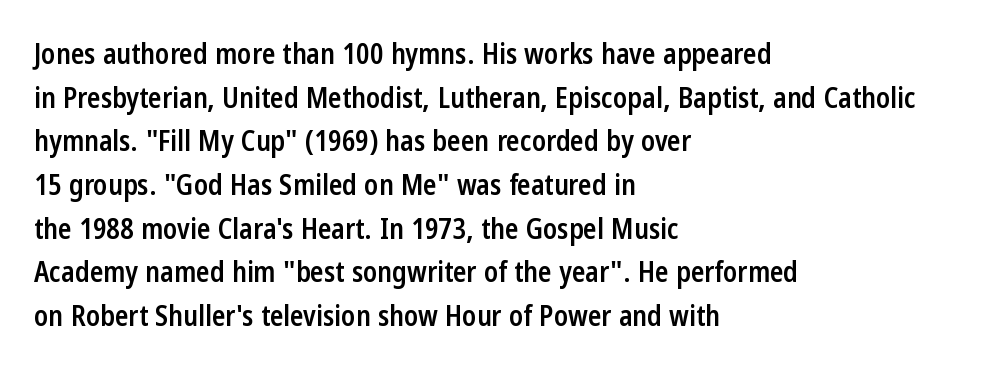
The image shows 28 px semibold, condensed sans-serif type, upright; set left-aligned, normal line spacing (1.56x), normal letter spacing, not underlined; low stroke contrast and a medium x-height.
